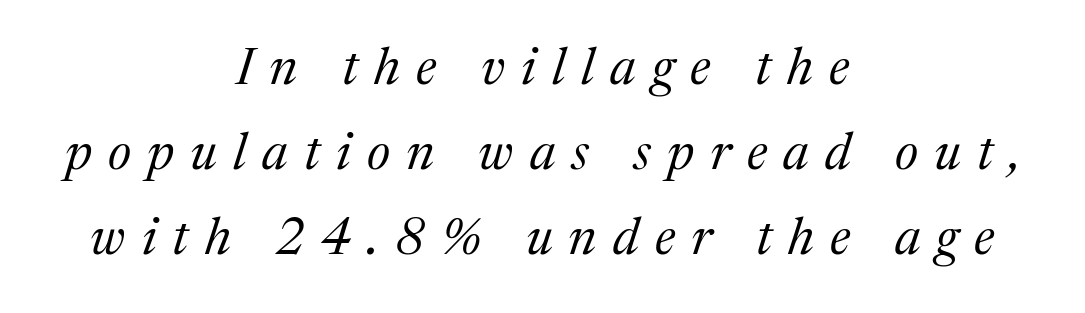
{"serif": "yes", "italic": "yes", "lean": "right", "slant_degrees": 17, "bold": "no", "weight": "regular", "width": "normal", "stroke_contrast": "medium", "x_height": "medium", "monospaced": "no", "underline": "no", "align": "center", "line_spacing": "normal", "line_spacing_ratio": 1.63, "letter_spacing": "wide", "letter_spacing_em": 0.31, "glyph_px": 52}
